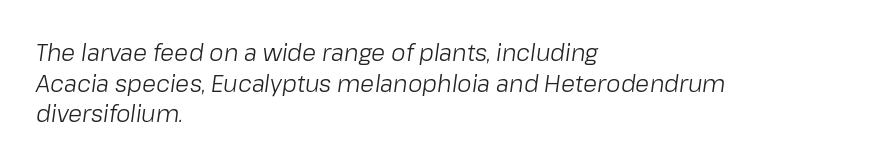
Plain, unruled lines of type. Does the leading feel generous? No, just average. Compared with a centered layout, this one pins lines to the left instead. These lines keep a tight, regular rhythm from letter to letter. This sample uses an oblique cut, with every glyph tilted off the vertical.
